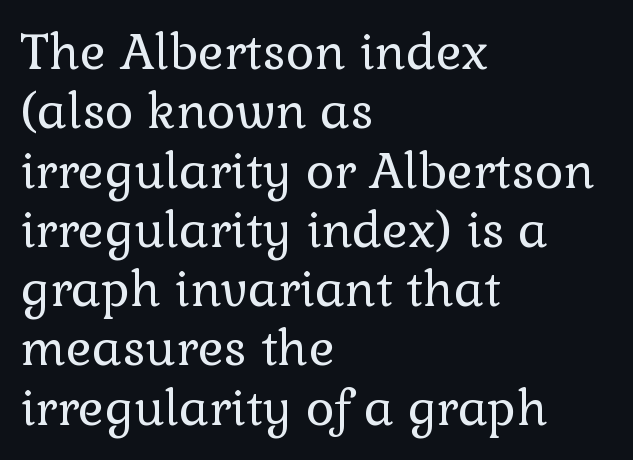
{"serif": "yes", "italic": "no", "bold": "no", "weight": "regular", "width": "normal", "stroke_contrast": "low", "x_height": "medium", "monospaced": "no", "underline": "no", "align": "left", "line_spacing_ratio": 1.21, "letter_spacing": "normal", "letter_spacing_em": 0.0, "glyph_px": 49}
